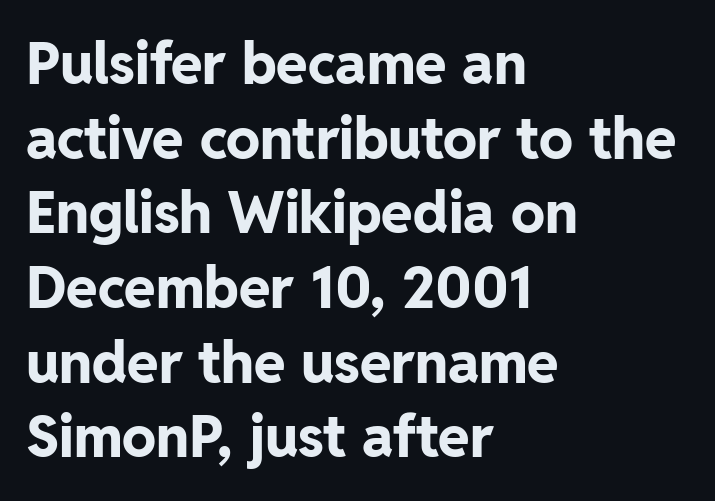
The image shows 57 px bold sans-serif type, upright; set left-aligned, normal line spacing (1.31x), normal letter spacing, not underlined; low stroke contrast and a medium x-height.
